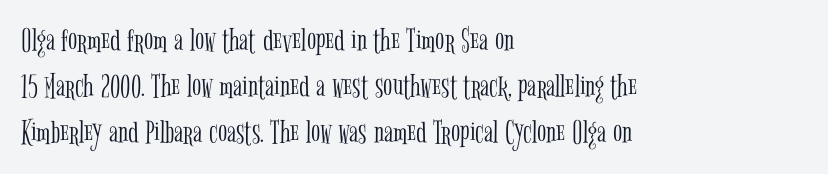
The image shows 34 px light, condensed serif type, upright; set left-aligned, normal line spacing (1.35x), normal letter spacing, not underlined; low stroke contrast and a medium x-height.
